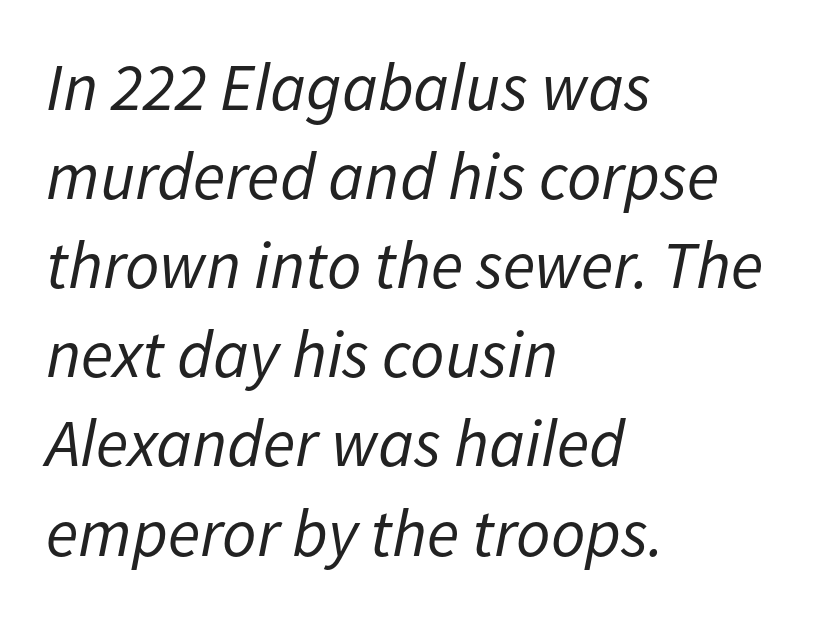
{"italic": "yes", "lean": "right", "slant_degrees": 11, "bold": "no", "weight": "regular", "width": "normal", "stroke_contrast": "low", "x_height": "medium", "monospaced": "no", "underline": "no", "align": "left", "line_spacing": "normal", "line_spacing_ratio": 1.33, "letter_spacing": "normal", "letter_spacing_em": 0.0, "glyph_px": 67}
